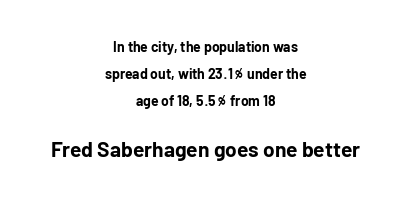
The image shows 21 px bold type, upright; set centered, loose line spacing (1.93x), normal letter spacing, not underlined; the second (bottom) block is 1.5x larger.
